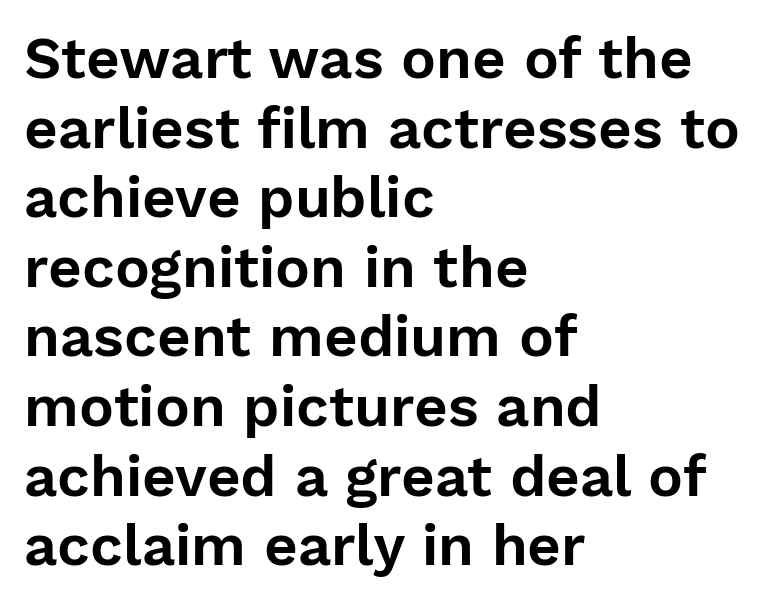
The zone under the glyphs is completely vacant. The passage shown is typed in a proportional face where columns would drift. Nobody touched the tracking dial on this one. Each line starts at the same left margin while the right side varies. Unlike a traditional serif, this face leaves its strokes unadorned. Characters remain perfectly vertical along every line.
